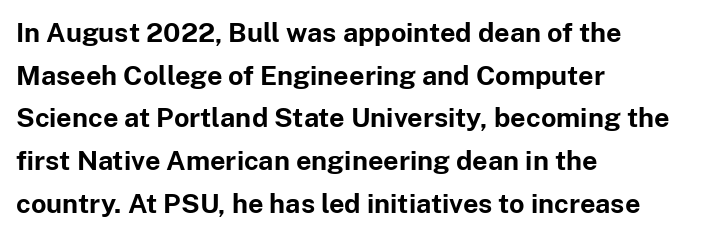
The image shows 27 px bold type, upright; set left-aligned, normal line spacing (1.58x), normal letter spacing, not underlined.
